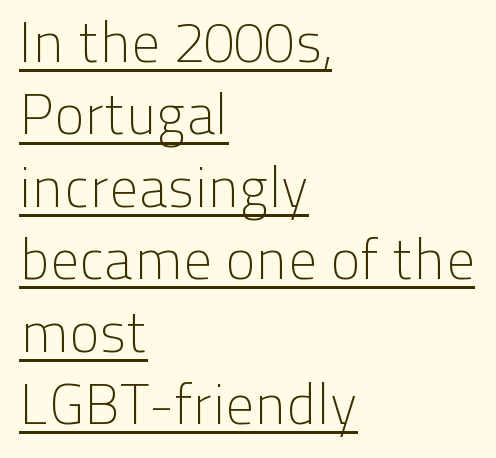
The image shows 57 px light sans-serif type, upright; set left-aligned, normal line spacing (1.27x), normal letter spacing, underlined; low stroke contrast and a medium x-height.
